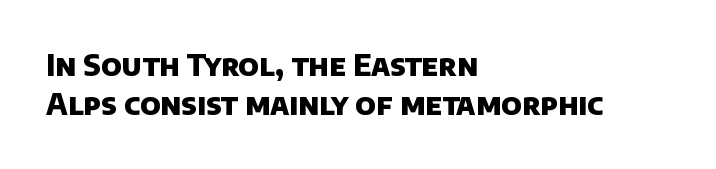
The image shows 29 px heavy sans-serif type; set left-aligned, normal line spacing (1.36x), normal letter spacing, not underlined; low stroke contrast and a large x-height.
